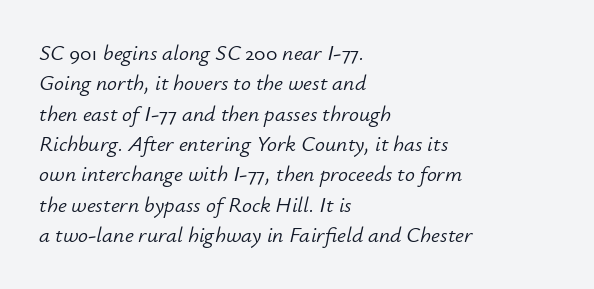
The image shows 22 px text type, italic (leaning right); set left-aligned, normal line spacing (1.38x), normal letter spacing, not underlined.
